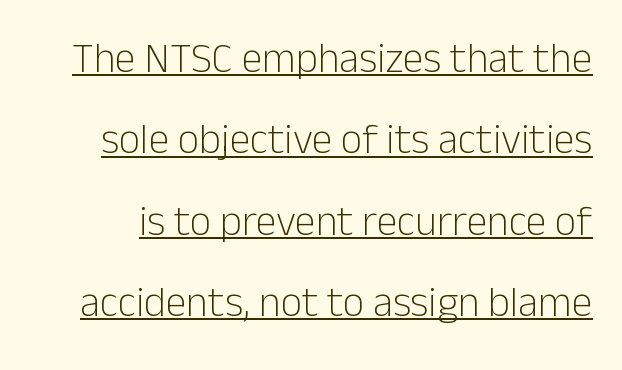
No letter is thick-stroked: the sample isn't bold. Here the designer chose a conventional face with non-uniform glyph widths. The designer dialed line spacing up above the default. This is the regular roman posture of the typeface. Nope, no serifs anywhere on these letters. In designer terms, the underline attribute is active on this setting.
